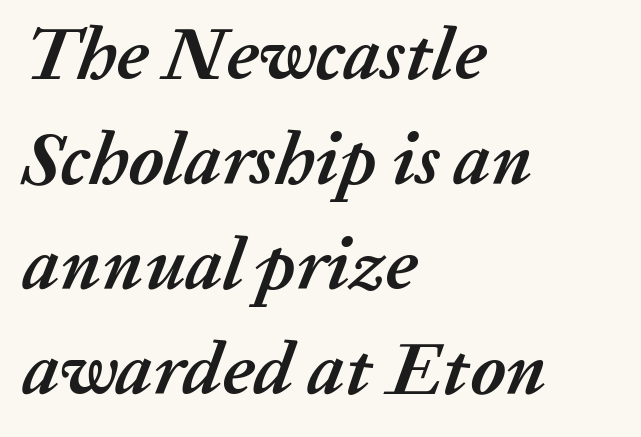
{"italic": "yes", "lean": "right", "slant_degrees": 20, "bold": "yes", "weight": "semibold", "width": "normal", "stroke_contrast": "medium", "x_height": "medium", "monospaced": "no", "underline": "no", "align": "left", "line_spacing": "normal", "line_spacing_ratio": 1.42, "letter_spacing": "normal", "letter_spacing_em": 0.0, "glyph_px": 74}
